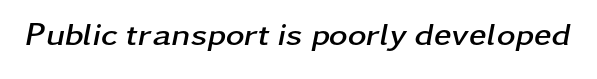
{"italic": "yes", "lean": "right", "slant_degrees": 11, "bold": "yes", "weight": "semibold", "width": "wide", "stroke_contrast": "low", "x_height": "medium", "monospaced": "no", "underline": "no", "letter_spacing": "normal", "letter_spacing_em": 0.0, "glyph_px": 32}
